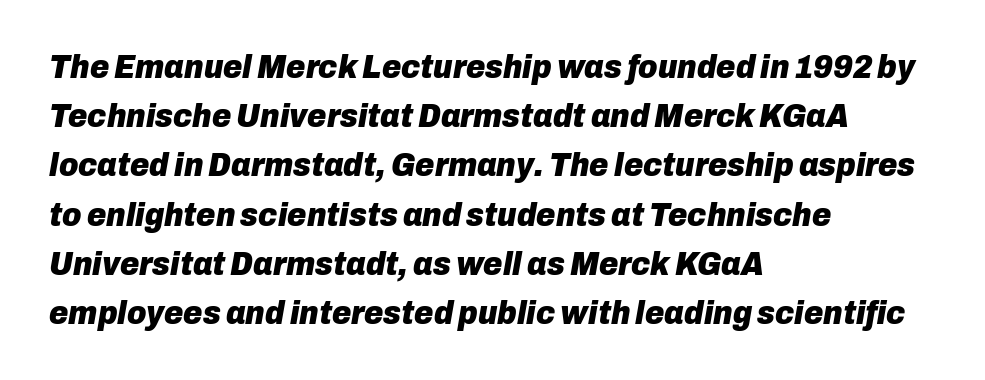
The image shows 33 px heavy type, italic (leaning right); set left-aligned, normal line spacing (1.49x), normal letter spacing, not underlined; low stroke contrast and a medium x-height.
